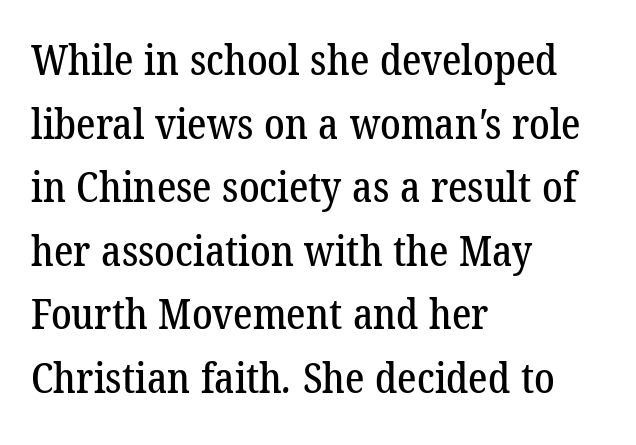
The image shows 41 px serif type; set left-aligned, normal line spacing (1.55x), normal letter spacing, not underlined; low stroke contrast and a medium x-height.
